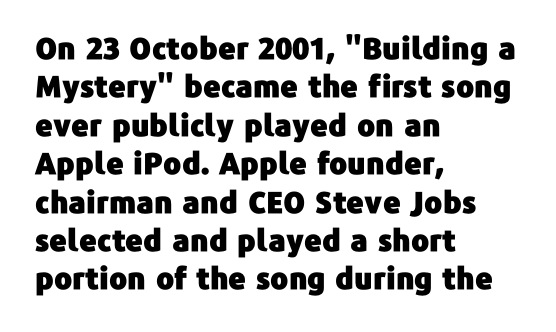
{"serif": "no", "italic": "no", "width": "normal", "stroke_contrast": "low", "x_height": "medium", "monospaced": "no", "underline": "no", "align": "left", "line_spacing": "normal", "line_spacing_ratio": 1.28, "letter_spacing": "normal", "letter_spacing_em": 0.0, "glyph_px": 30}
